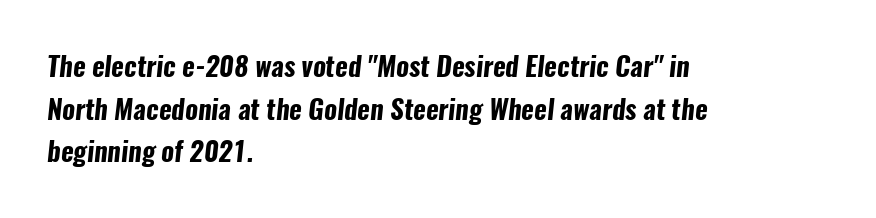
{"bold": "yes", "underline": "no", "align": "left", "line_spacing": "normal", "line_spacing_ratio": 1.58, "letter_spacing": "normal", "letter_spacing_em": 0.0, "glyph_px": 27}
